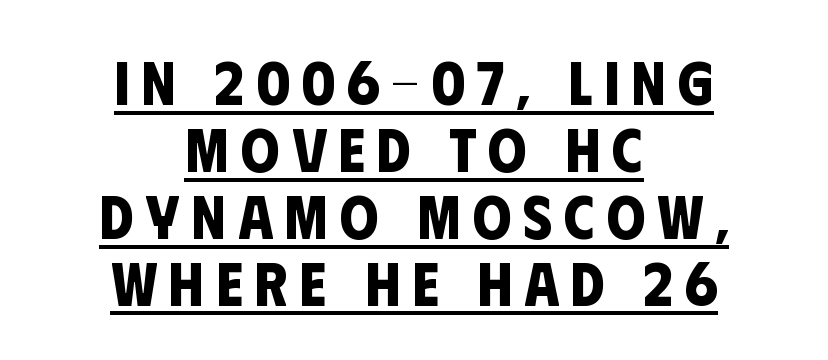
Compared with typical paragraphs, the rows here are closer together. The letters advance in unequal steps, a hallmark of proportional type. Underline: present. One-word summary of the alignment: center. Does the weight exceed regular? Yes, all the way to bold. Typographically, this falls in the sans-serif category.
